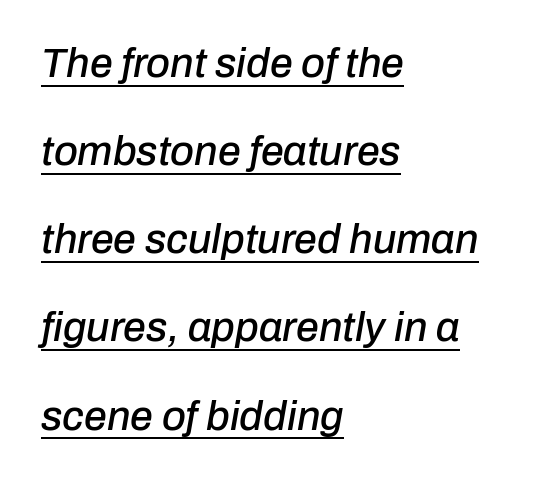
Q: Is the text italic (slanted)? A: Yes, it leans right by about 10 degrees.
Q: Is the text underlined? A: Yes.
Q: How is the paragraph aligned? A: Left-aligned.
Q: Is the spacing between letters normal or unusually wide? A: Normal.
Q: Is the spacing between lines tight, normal or loose? A: Loose.
Q: Width (condensed, normal, or wide)? A: Normal.
Q: Stroke contrast? A: Low.
Q: x-height? A: Medium.
Q: Monospaced? A: No.
